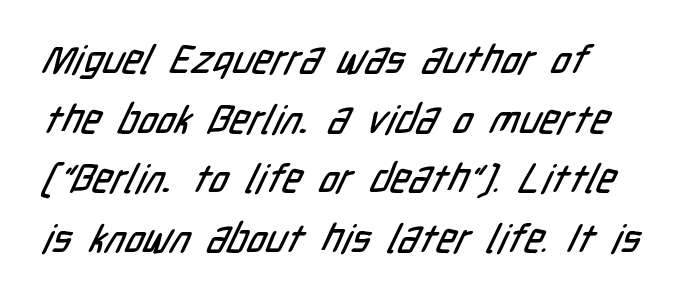
Leading matches the norm, producing a regular column. Character widths vary here, with narrow letters taking less room than wide ones. Nope, no serifs anywhere on these letters. The glyphs are unaccompanied by any horizontal stroke below them. Each word holds together tightly as a unit, with standard inter-letter gaps.
